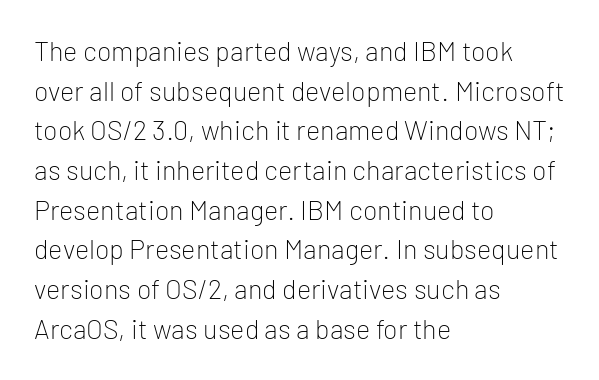
The image shows 27 px text type, upright; set left-aligned, normal line spacing (1.47x), normal letter spacing, not underlined.
